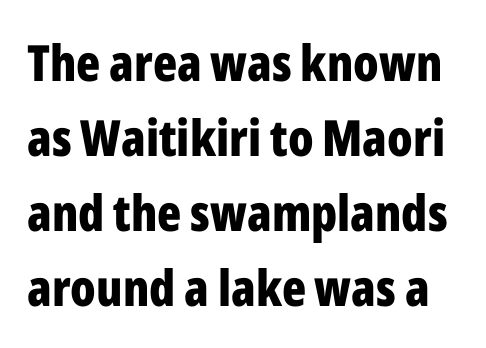
The image shows 50 px bold, condensed sans-serif type, upright; set normal line spacing (1.5x), normal letter spacing, not underlined; low stroke contrast and a medium x-height.
